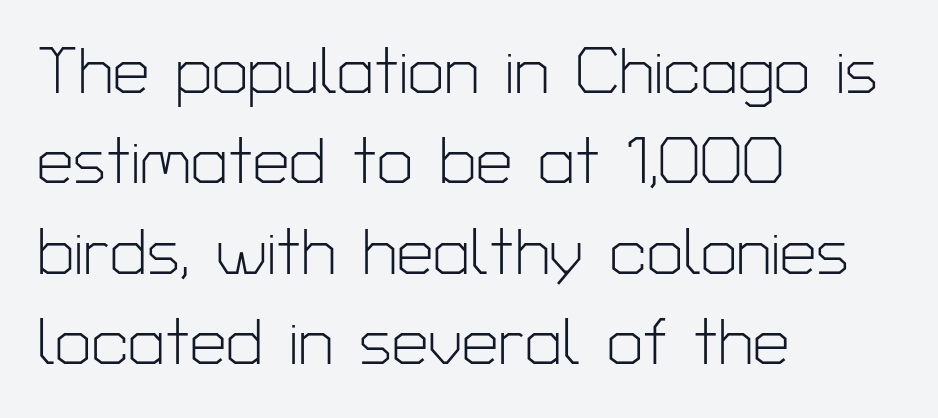
{"serif": "no", "italic": "no", "bold": "no", "weight": "light", "width": "normal", "stroke_contrast": "low", "x_height": "medium", "monospaced": "no", "underline": "no", "align": "left", "line_spacing": "normal", "line_spacing_ratio": 1.39, "letter_spacing": "normal", "letter_spacing_em": 0.0, "glyph_px": 65}
